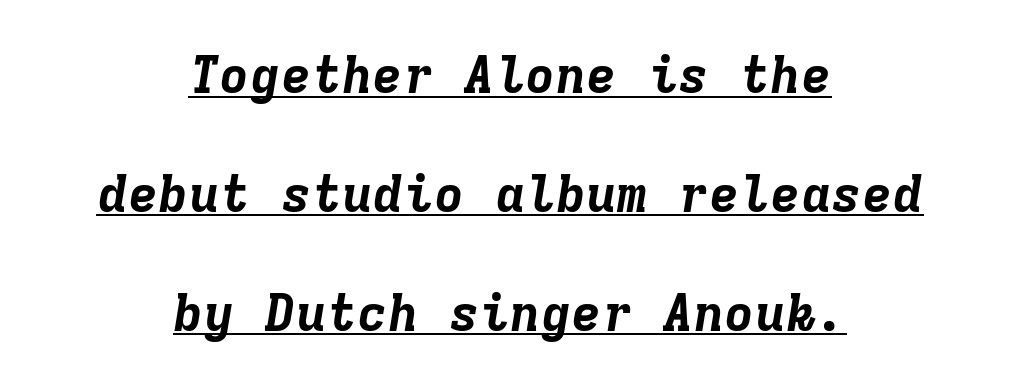
The image shows 51 px bold type, italic (leaning right), monospaced; set centered, loose line spacing (2.33x), normal letter spacing, underlined; low stroke contrast and a medium x-height.
